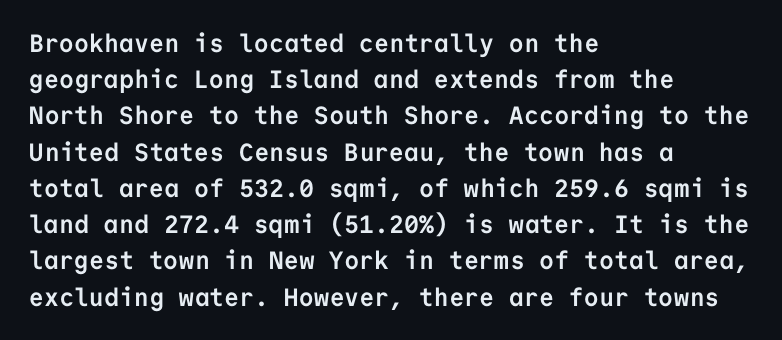
Typesetter's note: full bold, strokes at maximum text heaviness. Rendered with straight, roman letterforms. The line-height multiplier appears to be the usual default. Words appear dense and cohesive because spacing is normal. A student would call this left alignment; a typographer would say flush left, rag right. The baseline area is clear.
